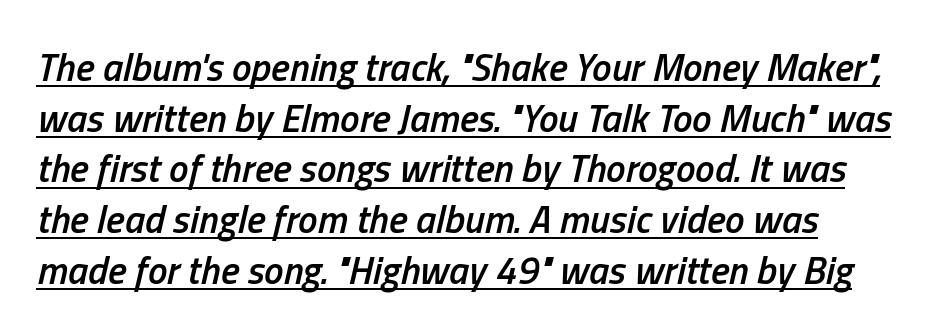
The image shows 39 px semibold, condensed type, italic (leaning right); set left-aligned, normal line spacing (1.3x), normal letter spacing, underlined; low stroke contrast and a medium x-height.
